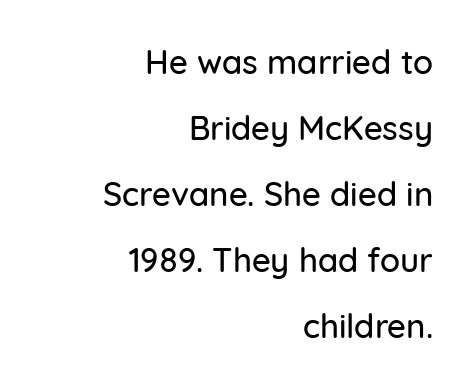
The image shows 33 px sans-serif type, upright; set right-aligned, loose line spacing (2.0x), normal letter spacing, not underlined; low stroke contrast and a medium x-height.
